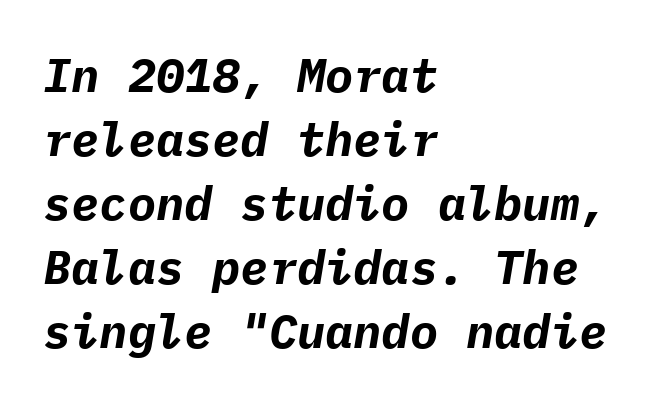
The lettering tilts uniformly, giving the passage an italic look. How heavy is the stroke? Heavy — this is a bold. Notice how descenders clear the ascenders below comfortably — that's standard leading. Layout note: lines flush left.
